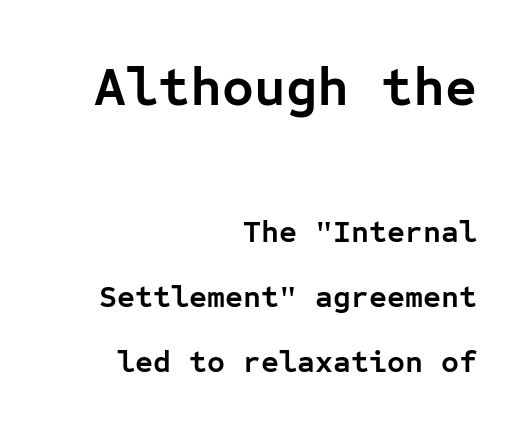
Notice the wide empty band between every row — that's loose leading. You can tell it's not italic because the verticals are truly vertical. Nope, no serifs anywhere on these letters. The space directly below the letters is spotless.
